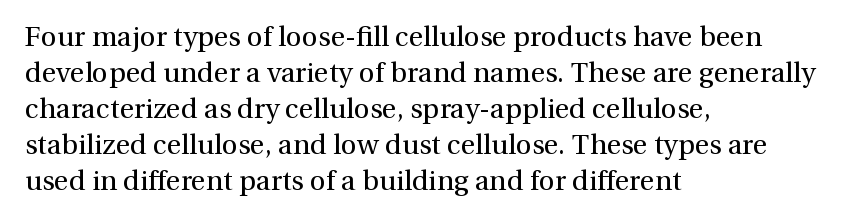
Q: Is the text bold? A: No.
Q: Is the text italic (slanted)? A: No, it is upright.
Q: Is the typeface a serif or a sans-serif typeface? A: Serif.
Q: Is the text underlined? A: No.
Q: How is the paragraph aligned? A: Left-aligned.
Q: Is the spacing between letters normal or unusually wide? A: Normal.
Q: Is the spacing between lines tight, normal or loose? A: Normal.
Q: Width (condensed, normal, or wide)? A: Normal.
Q: x-height? A: Medium.
Q: Monospaced? A: No.
